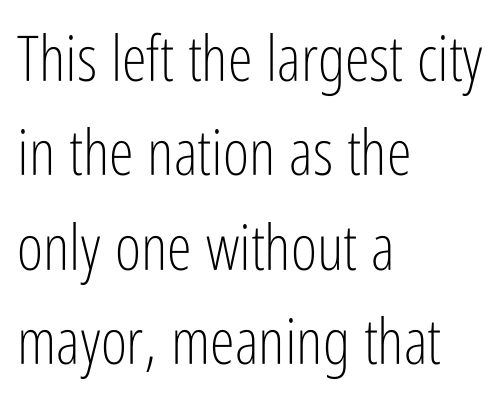
Q: Is the text bold? A: No.
Q: Is the text italic (slanted)? A: No, it is upright.
Q: Is the typeface a serif or a sans-serif typeface? A: Sans-serif.
Q: Is the text underlined? A: No.
Q: How is the paragraph aligned? A: Left-aligned.
Q: Is the spacing between letters normal or unusually wide? A: Normal.
Q: Is the spacing between lines tight, normal or loose? A: Normal.
Q: Width (condensed, normal, or wide)? A: Condensed.
Q: Stroke contrast? A: Low.
Q: x-height? A: Medium.
Q: Monospaced? A: No.
